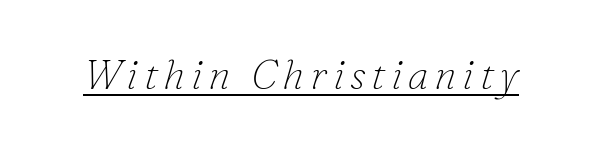
Q: Is the text bold? A: No.
Q: Is the text italic (slanted)? A: Yes, it leans right by about 16 degrees.
Q: Is the typeface a serif or a sans-serif typeface? A: Serif.
Q: Is the text underlined? A: Yes.
Q: Width (condensed, normal, or wide)? A: Normal.
Q: Stroke contrast? A: Low.
Q: x-height? A: Small.
Q: Monospaced? A: No.
